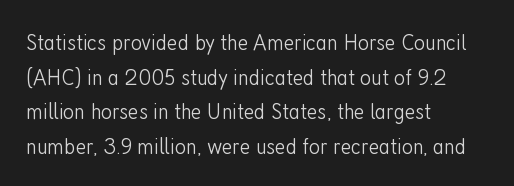
{"italic": "no", "bold": "no", "underline": "no", "align": "left", "line_spacing": "normal", "line_spacing_ratio": 1.44, "letter_spacing": "normal", "letter_spacing_em": 0.0, "glyph_px": 24}
